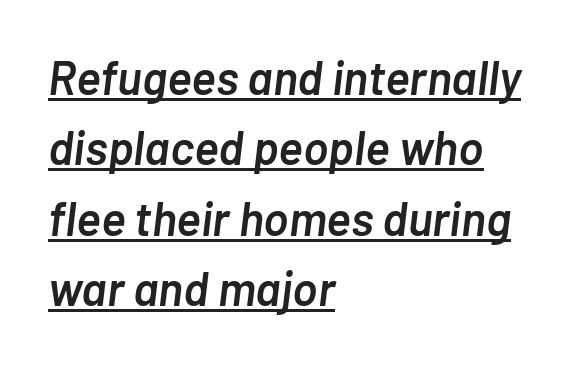
Q: Is the text bold? A: Semi-bold.
Q: Is the text italic (slanted)? A: Yes, it leans right by about 7 degrees.
Q: Is the text underlined? A: Yes.
Q: How is the paragraph aligned? A: Left-aligned.
Q: Is the spacing between letters normal or unusually wide? A: Normal.
Q: Is the spacing between lines tight, normal or loose? A: Normal.
Q: Width (condensed, normal, or wide)? A: Normal.
Q: Stroke contrast? A: Low.
Q: x-height? A: Medium.
Q: Monospaced? A: No.
